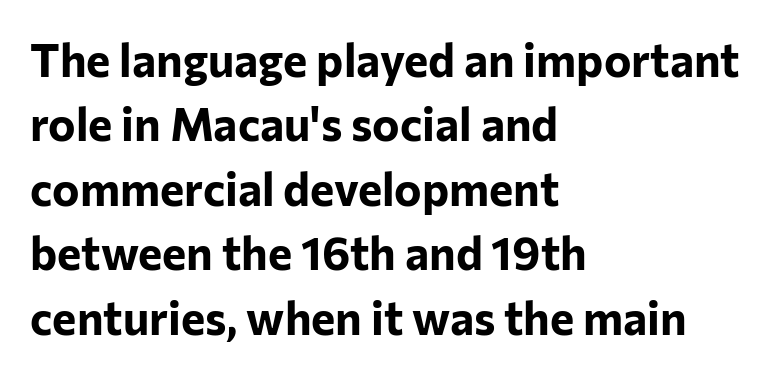
{"serif": "no", "italic": "no", "bold": "yes", "weight": "bold", "width": "normal", "stroke_contrast": "low", "x_height": "medium", "monospaced": "no", "underline": "no", "align": "left", "line_spacing": "normal", "line_spacing_ratio": 1.4, "letter_spacing": "normal", "letter_spacing_em": 0.0, "glyph_px": 46}
